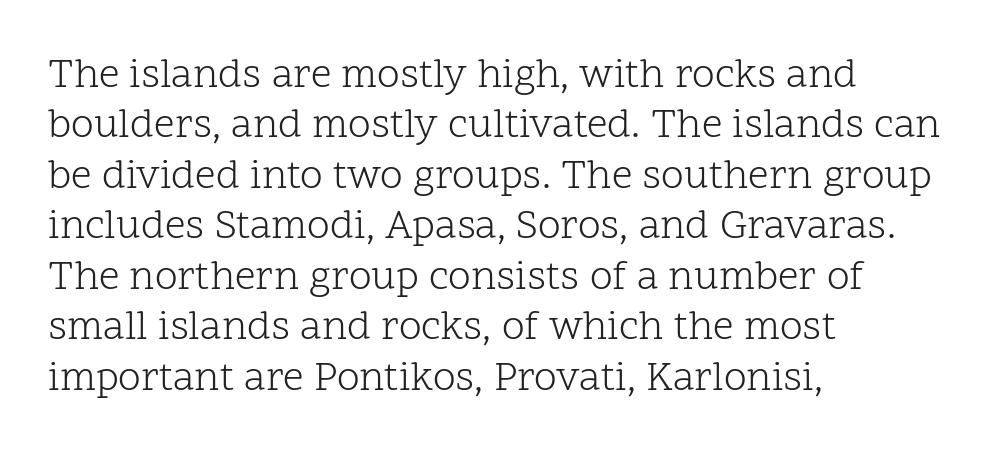
Descenders hang freely into open space. There is no visible air inserted between adjacent glyphs. Short and long lines alike share a common starting point at left. Heft: none added — not bold. I'd call this a serif setting — the letters wear small feet. Designer's note — italics off, roman on.
